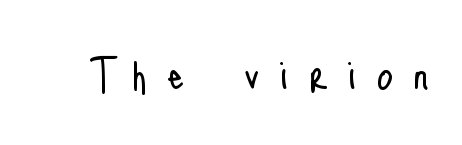
{"serif": "no", "italic": "no", "bold": "no", "weight": "light", "width": "condensed", "stroke_contrast": "low", "x_height": "small", "monospaced": "no", "underline": "no", "letter_spacing": "wide", "letter_spacing_em": 0.41, "glyph_px": 51}
